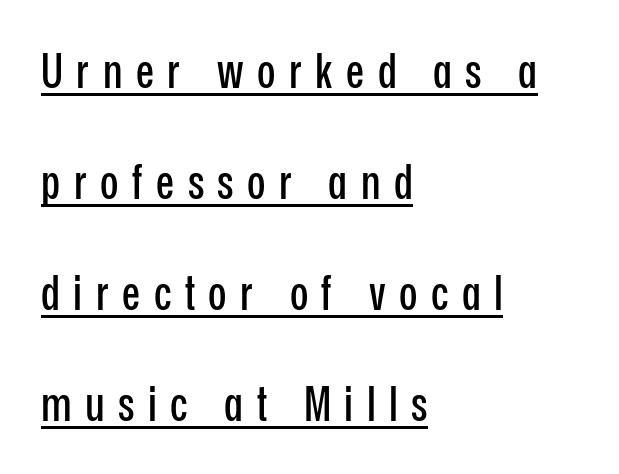
The image shows 48 px condensed sans-serif type, upright; set left-aligned, loose line spacing (2.31x), unusually wide letter spacing (+0.28 em), underlined; low stroke contrast and a medium x-height.
